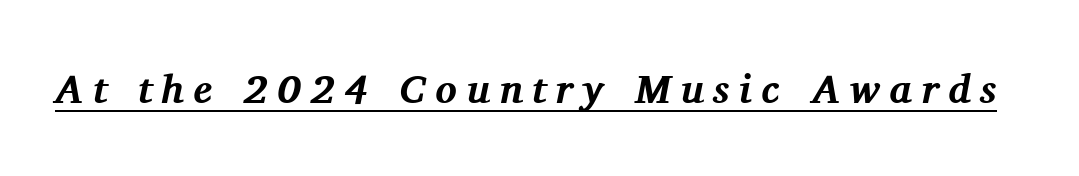
Q: Is the text bold? A: Yes.
Q: Is the text italic (slanted)? A: Yes, it leans right by about 11 degrees.
Q: Is the typeface a serif or a sans-serif typeface? A: Serif.
Q: Is the text underlined? A: Yes.
Q: Is the spacing between letters normal or unusually wide? A: Unusually wide.
Q: Width (condensed, normal, or wide)? A: Normal.
Q: Stroke contrast? A: Medium.
Q: x-height? A: Medium.
Q: Monospaced? A: No.
